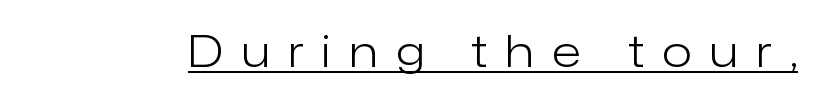
Someone cranked the tracking dial way up on this one. Check where the strokes stop: nothing finishes them off — pure sans. This sample has the flowing, uneven cadence of proportional lettering. The typesetter has applied underlining to the passage shown. If you drew a line through each stem, it would be perfectly vertical. Compared with a typical body face, this is equally light or lighter still.
